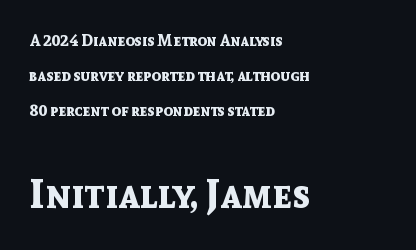
The image shows 40 px bold sans-serif type, upright; set left-aligned, loose line spacing (2.19x), normal letter spacing, not underlined; the second (bottom) block is 2.5x larger; a medium x-height.
